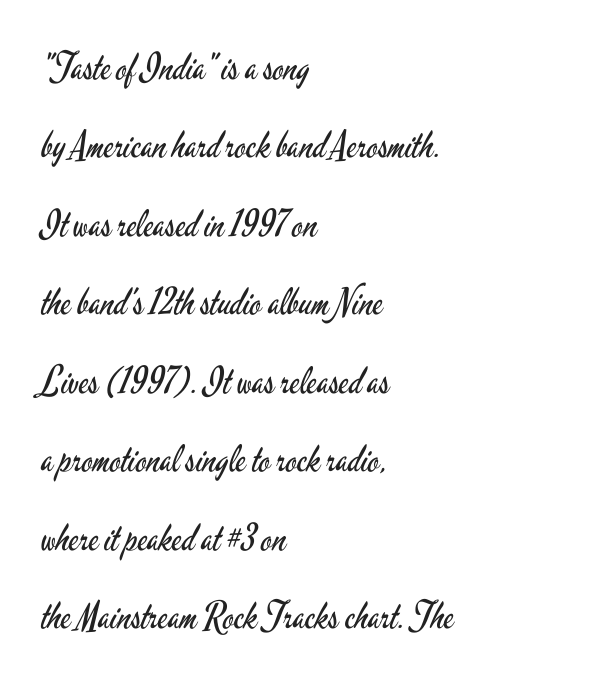
Q: Is the text bold? A: No.
Q: Is the text italic (slanted)? A: Yes.
Q: Is the typeface a serif or a sans-serif typeface? A: Sans-serif.
Q: Is the text underlined? A: No.
Q: How is the paragraph aligned? A: Left-aligned.
Q: Is the spacing between letters normal or unusually wide? A: Normal.
Q: Is the spacing between lines tight, normal or loose? A: Loose.
Q: Width (condensed, normal, or wide)? A: Condensed.
Q: Stroke contrast? A: Low.
Q: x-height? A: Small.
Q: Monospaced? A: No.
